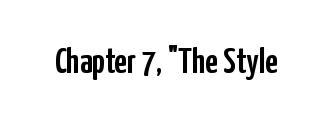
The image shows 36 px condensed sans-serif type, upright; set normal letter spacing, not underlined; low stroke contrast and a medium x-height.
